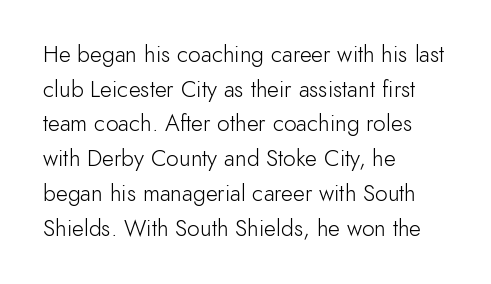
{"italic": "no", "bold": "no", "underline": "no", "align": "left", "line_spacing": "normal", "line_spacing_ratio": 1.51, "letter_spacing": "normal", "letter_spacing_em": 0.0, "glyph_px": 23}
